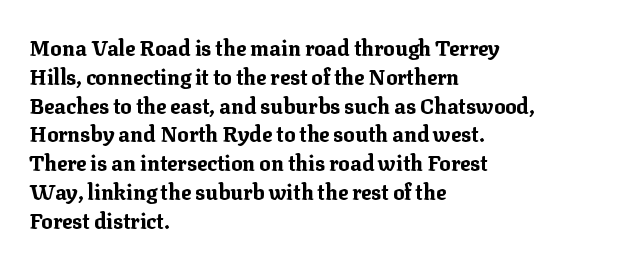
Leftover space on each line is placed entirely after the last word. The baseline area is clear. Tracking value appears to be zero — textbook default spacing. Is the type bold? Yes — the strokes are clearly thick and heavy.
